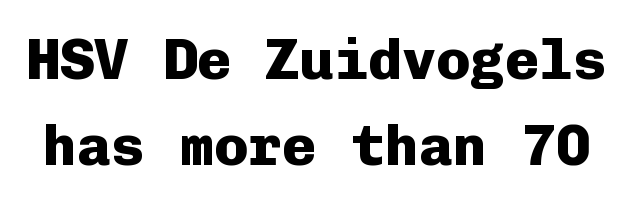
{"serif": "no", "italic": "no", "bold": "yes", "weight": "heavy", "width": "normal", "stroke_contrast": "low", "x_height": "medium", "monospaced": "yes", "underline": "no", "line_spacing": "normal", "line_spacing_ratio": 1.51, "letter_spacing": "normal", "letter_spacing_em": 0.0, "glyph_px": 57}
